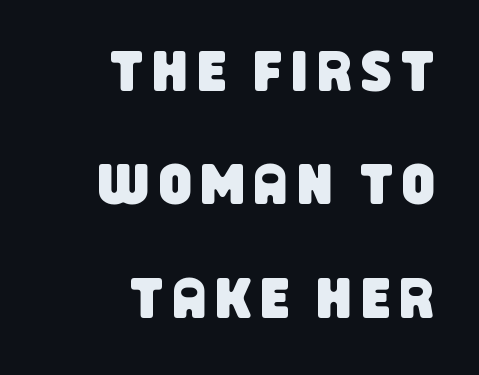
Words float on clear page, feet unadorned. Horizontal alignment here is rightward, an uncommon choice for prose. The letters advance in unequal steps, a hallmark of proportional type. The face used here is a sans, in the tradition of grotesques and geometrics. Interline gaps are noticeably wide in this sample.
